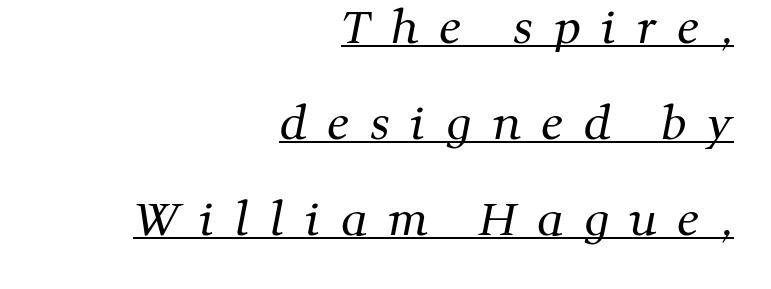
{"serif": "yes", "bold": "no", "weight": "regular", "width": "normal", "stroke_contrast": "medium", "x_height": "medium", "monospaced": "no", "underline": "yes", "align": "right", "line_spacing": "loose", "line_spacing_ratio": 2.13, "letter_spacing": "wide", "letter_spacing_em": 0.46, "glyph_px": 45}
